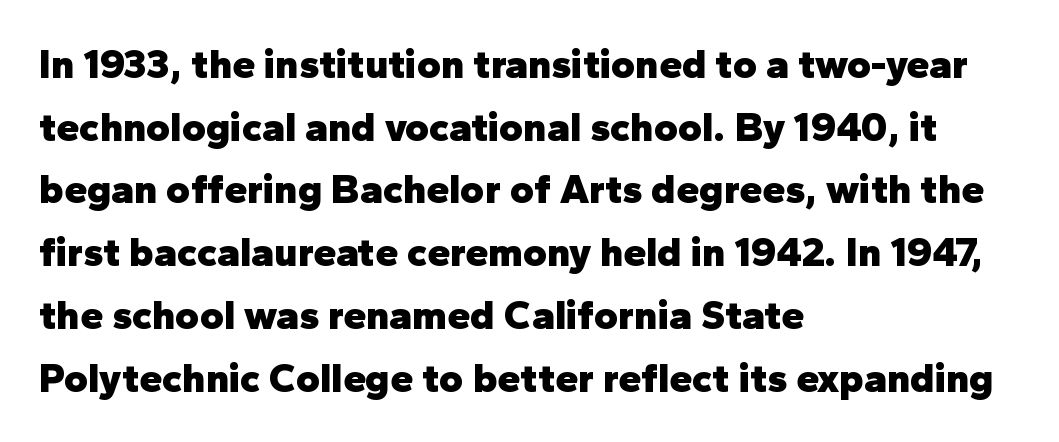
The image shows 41 px heavy sans-serif type, upright; set left-aligned, normal line spacing (1.53x), normal letter spacing, not underlined; low stroke contrast and a medium x-height.
